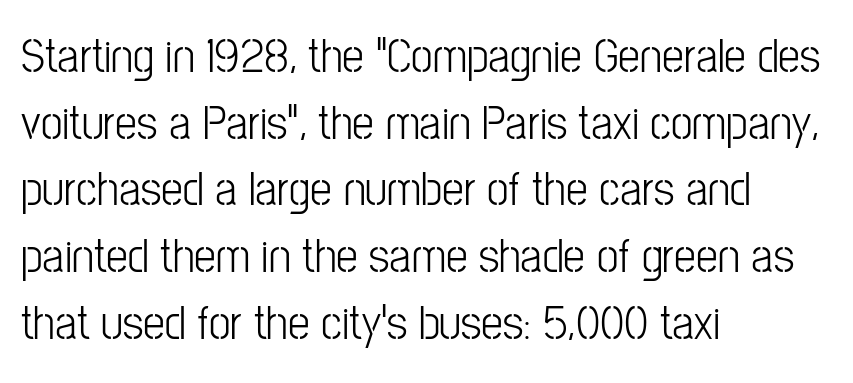
{"serif": "no", "italic": "no", "bold": "no", "weight": "light", "width": "condensed", "stroke_contrast": "low", "x_height": "medium", "monospaced": "no", "underline": "no", "align": "left", "line_spacing": "normal", "line_spacing_ratio": 1.36, "letter_spacing": "normal", "letter_spacing_em": 0.0, "glyph_px": 49}
